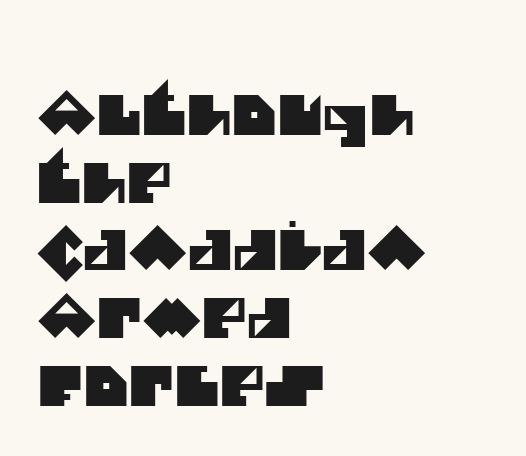
{"serif": "no", "width": "normal", "stroke_contrast": "medium", "x_height": "large", "monospaced": "no", "underline": "no", "align": "left", "line_spacing_ratio": 1.23, "letter_spacing": "normal", "letter_spacing_em": 0.0, "glyph_px": 55}
